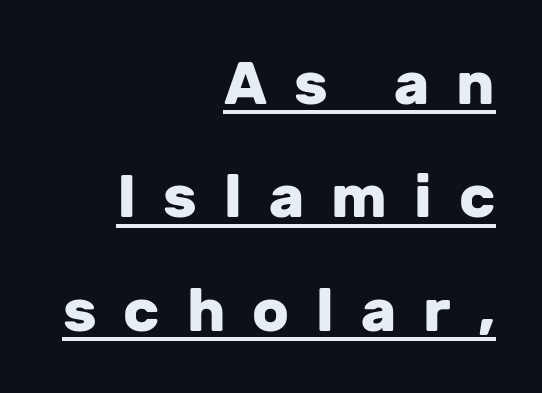
Q: Is the text bold? A: Yes.
Q: Is the text italic (slanted)? A: No, it is upright.
Q: Is the typeface a serif or a sans-serif typeface? A: Sans-serif.
Q: Is the text underlined? A: Yes.
Q: How is the paragraph aligned? A: Right-aligned.
Q: Is the spacing between letters normal or unusually wide? A: Unusually wide.
Q: Width (condensed, normal, or wide)? A: Normal.
Q: Stroke contrast? A: Low.
Q: x-height? A: Medium.
Q: Monospaced? A: No.
